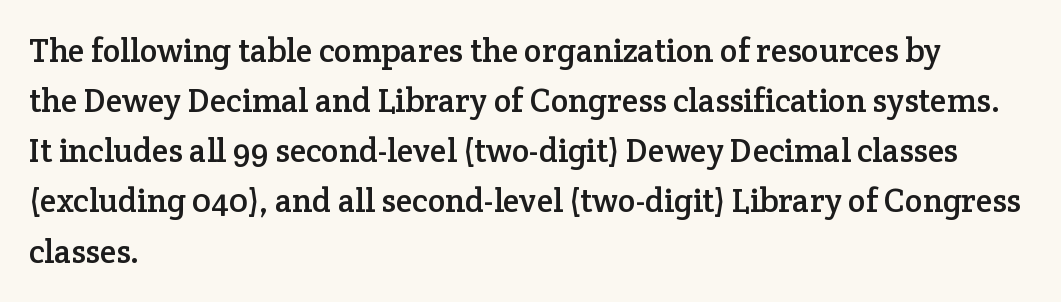
The image shows 33 px serif type, upright; set left-aligned, normal line spacing (1.52x), normal letter spacing, not underlined; low stroke contrast and a medium x-height.
